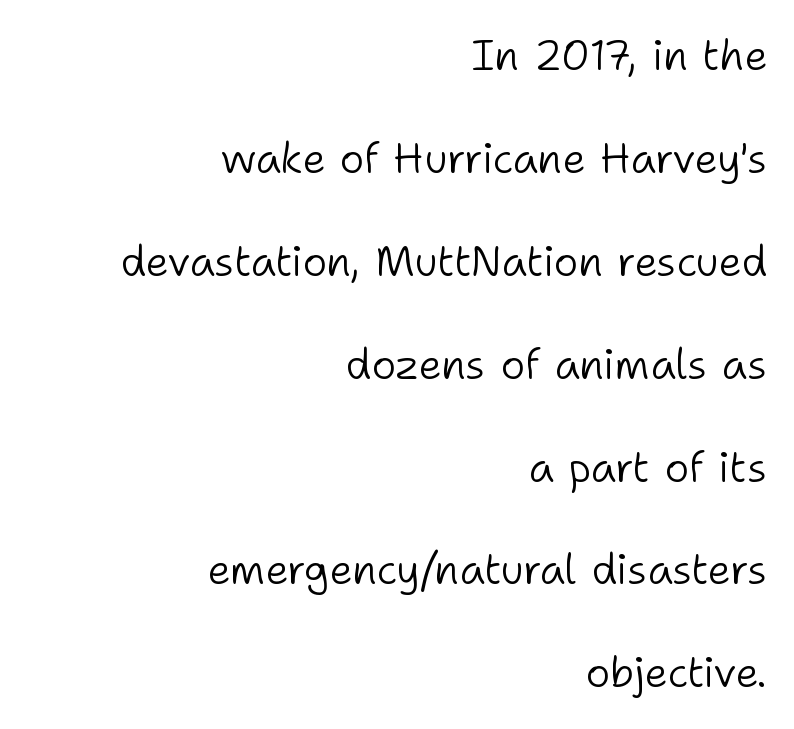
{"serif": "no", "italic": "no", "bold": "no", "weight": "light", "width": "normal", "stroke_contrast": "low", "x_height": "medium", "monospaced": "no", "underline": "no", "align": "right", "line_spacing": "loose", "line_spacing_ratio": 2.45, "letter_spacing": "normal", "letter_spacing_em": 0.0, "glyph_px": 42}
